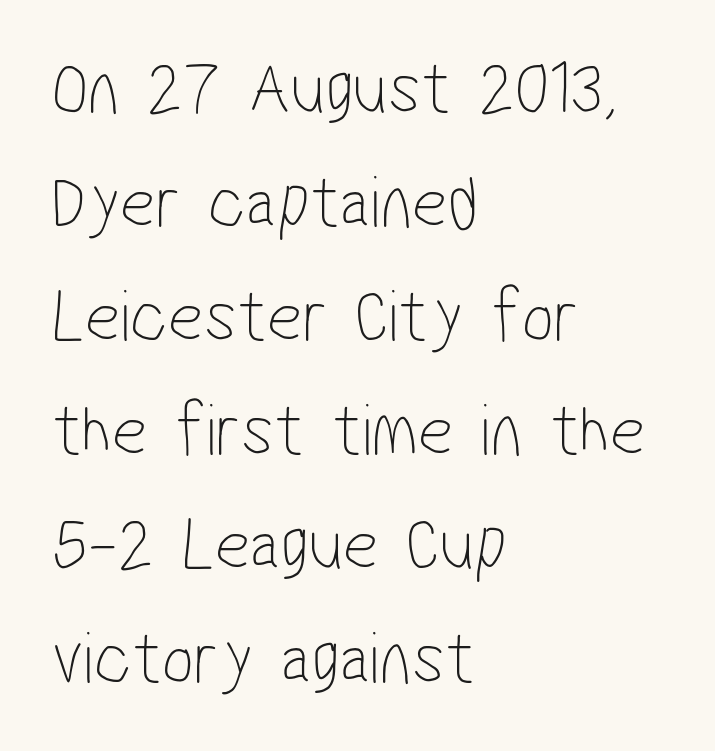
Each line starts at the same left margin while the right side varies. Check where the strokes stop: nothing finishes them off — pure sans. Is the stroke heavy? The answer is a plain regular-or-lighter. Varying glyph widths throughout — classic text-font behaviour.
